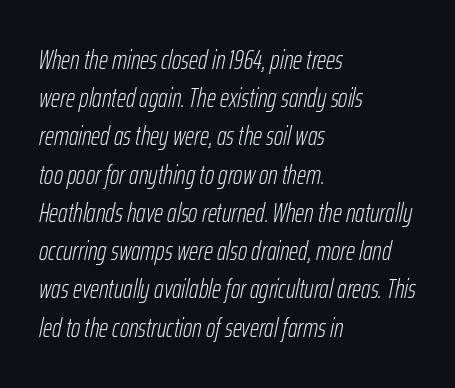
{"italic": "yes", "lean": "right", "slant_degrees": 12, "bold": "no", "underline": "no", "align": "left", "line_spacing": "normal", "line_spacing_ratio": 1.47, "letter_spacing": "normal", "letter_spacing_em": 0.0, "glyph_px": 26}
